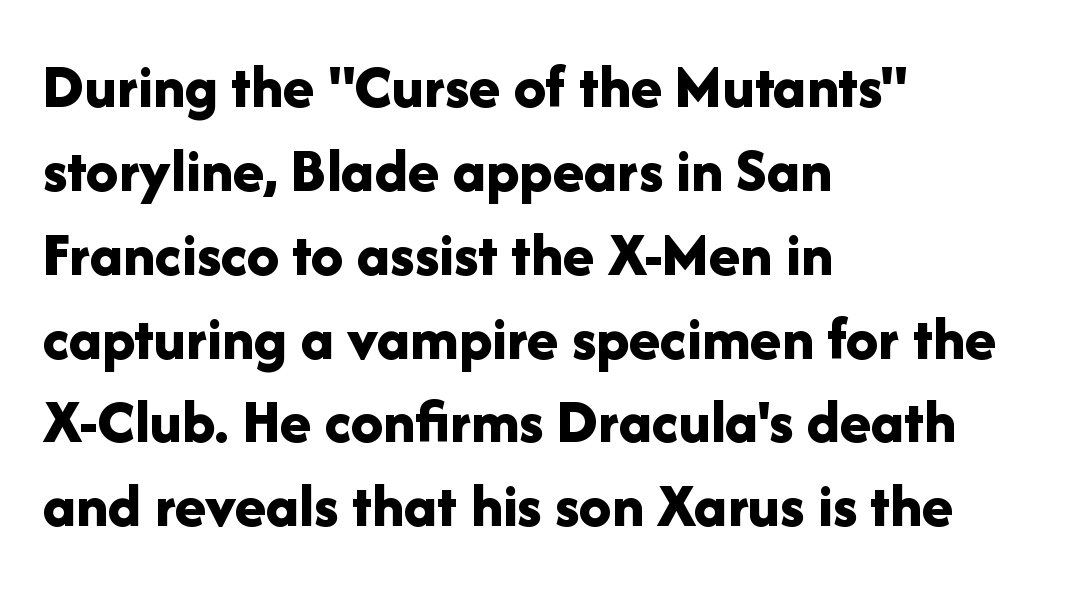
A roman cut, with each character standing at attention. Each letter keeps its own natural width here, so spacing adapts to shape. The glyphs are unaccompanied by any horizontal stroke below them. In terms of letterform style, serifs are entirely absent. Weight: bold.
